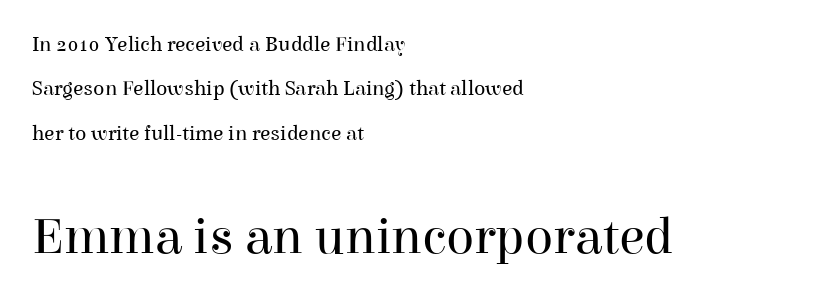
On a weight scale, this lands at 450 or below. The space directly below the letters is spotless. Does extra space separate the letters? No, they use regular spacing. Where is the straight margin? On the left. Little horizontal feet cap the strokes, marking this as serif type.
